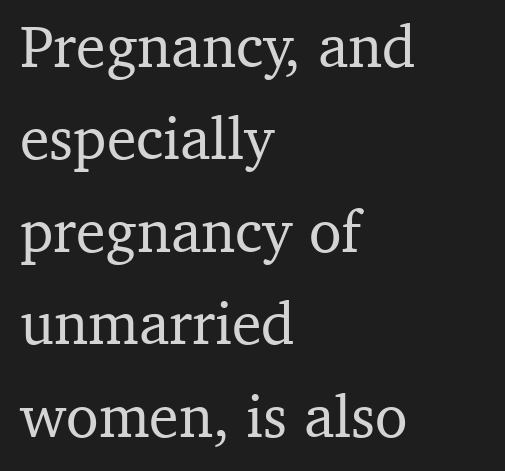
{"serif": "yes", "italic": "no", "width": "normal", "stroke_contrast": "medium", "x_height": "medium", "monospaced": "no", "underline": "no", "align": "left", "line_spacing": "normal", "line_spacing_ratio": 1.54, "letter_spacing": "normal", "letter_spacing_em": 0.0, "glyph_px": 60}
